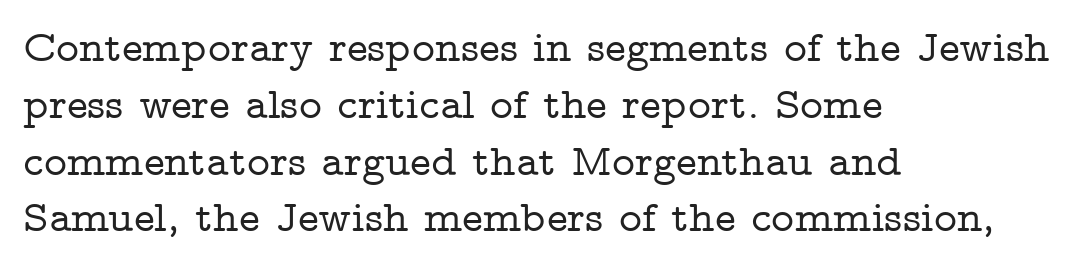
Q: Is the text italic (slanted)? A: No, it is upright.
Q: Is the typeface a serif or a sans-serif typeface? A: Serif.
Q: Is the text underlined? A: No.
Q: How is the paragraph aligned? A: Left-aligned.
Q: Is the spacing between letters normal or unusually wide? A: Normal.
Q: Is the spacing between lines tight, normal or loose? A: Normal.
Q: Width (condensed, normal, or wide)? A: Wide.
Q: Stroke contrast? A: Low.
Q: x-height? A: Medium.
Q: Monospaced? A: No.
